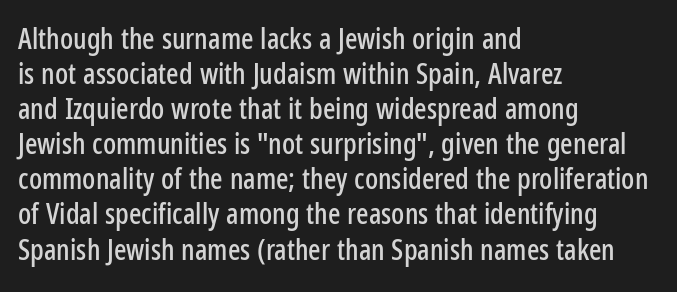
Letterform terminals end flat and unadorned throughout the passage. Here the designer chose a conventional face with non-uniform glyph widths. The axis of the letterforms is exactly vertical. How are the letters spaced? Ordinarily, with no added tracking. The ragged edge is on the right, which tells us the setting is flush left.
